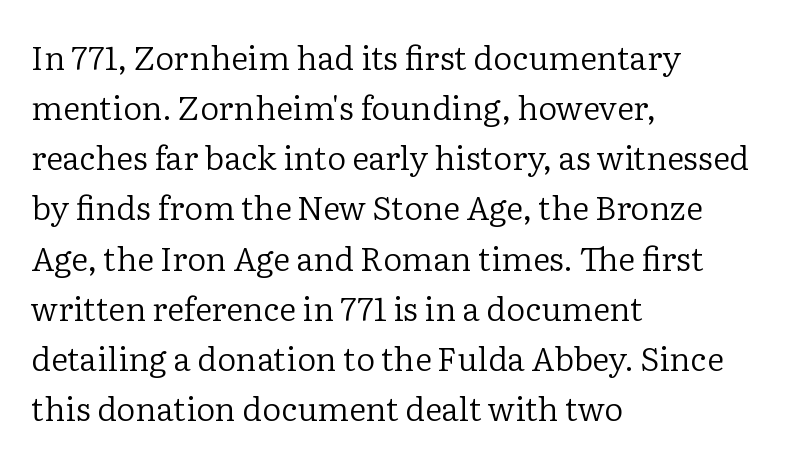
Font category for this specimen: serif. Evenly set lines give the paragraph a standard silhouette. The passage is arranged the way most books set body copy — flush left. The gap between lines stays unmarked.
